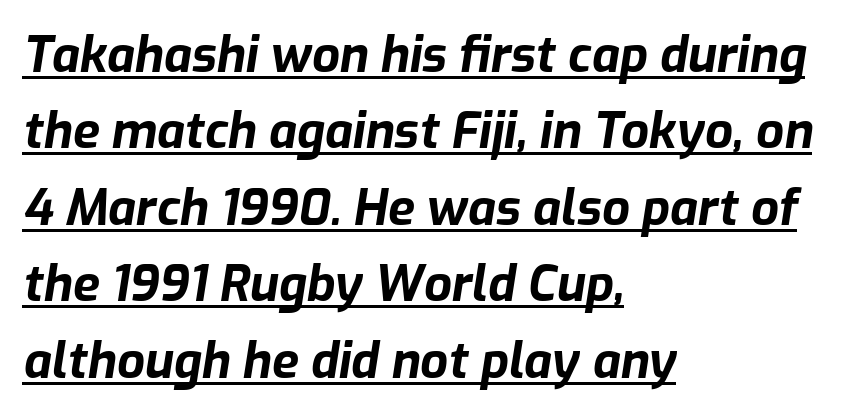
The image shows 49 px bold type, italic (leaning right); set left-aligned, normal line spacing (1.56x), normal letter spacing, underlined; low stroke contrast and a medium x-height.
